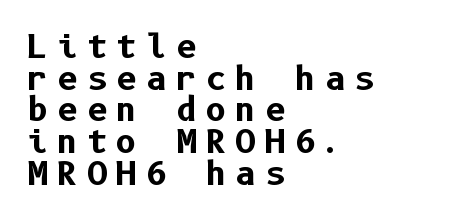
Q: Is the text bold? A: Yes.
Q: Is the text italic (slanted)? A: No, it is upright.
Q: Is the typeface a serif or a sans-serif typeface? A: Sans-serif.
Q: Is the text underlined? A: No.
Q: How is the paragraph aligned? A: Left-aligned.
Q: Is the spacing between letters normal or unusually wide? A: Unusually wide.
Q: Is the spacing between lines tight, normal or loose? A: Tight.
Q: Width (condensed, normal, or wide)? A: Normal.
Q: Stroke contrast? A: Low.
Q: x-height? A: Medium.
